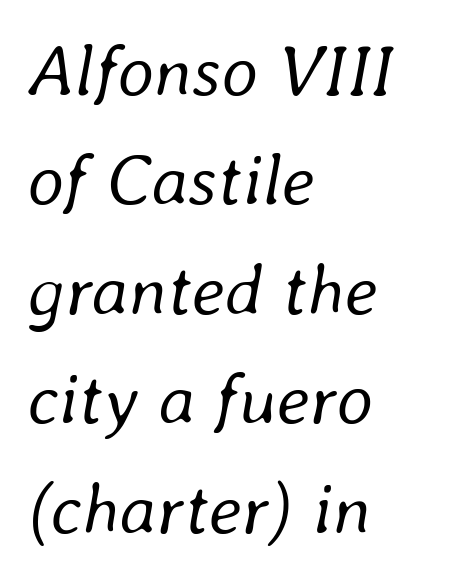
Q: Is the text bold? A: No.
Q: Is the text italic (slanted)? A: Yes, it leans right by about 8 degrees.
Q: Is the text underlined? A: No.
Q: How is the paragraph aligned? A: Left-aligned.
Q: Is the spacing between letters normal or unusually wide? A: Normal.
Q: Is the spacing between lines tight, normal or loose? A: Normal.
Q: Width (condensed, normal, or wide)? A: Normal.
Q: Stroke contrast? A: Low.
Q: x-height? A: Medium.
Q: Monospaced? A: No.
